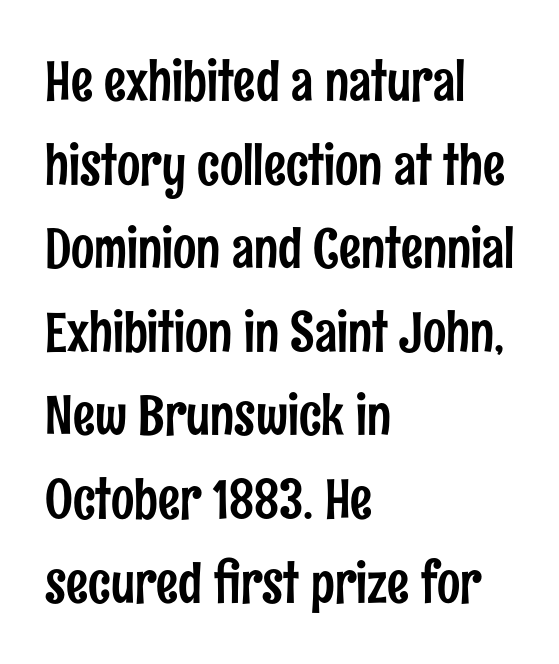
The image shows 55 px condensed sans-serif type, upright; set left-aligned, normal line spacing (1.52x), normal letter spacing, not underlined; low stroke contrast and a medium x-height.
